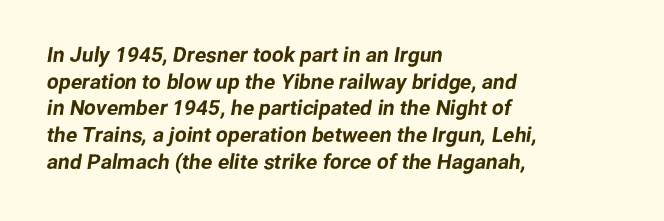
This rendering features lettering with no underline. What's the leading like? Ordinary, nothing unusual. Here the glyphs are tracked normally, forming tight word shapes. Line starts are locked; line ends wander.
